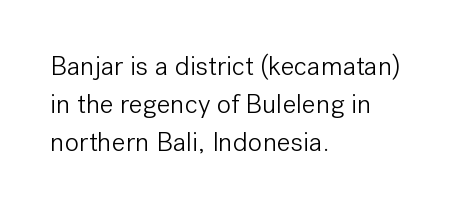
Q: Is the text bold? A: No.
Q: Is the text italic (slanted)? A: No, it is upright.
Q: Is the text underlined? A: No.
Q: How is the paragraph aligned? A: Left-aligned.
Q: Is the spacing between letters normal or unusually wide? A: Normal.
Q: Is the spacing between lines tight, normal or loose? A: Normal.
